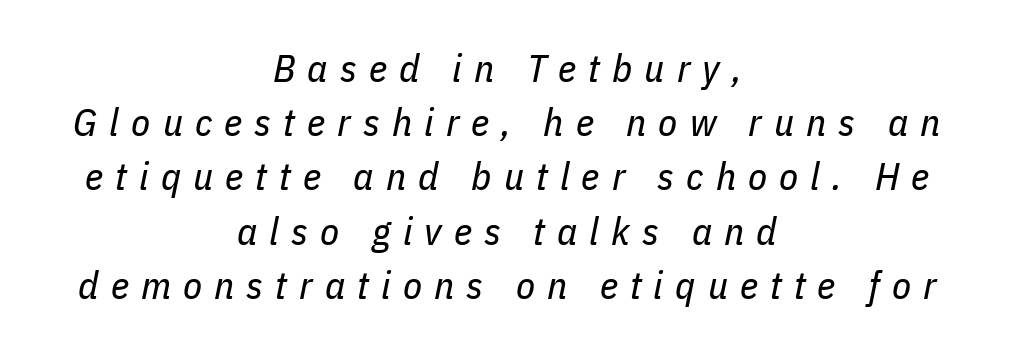
The image shows 39 px regular-weight, condensed type, italic (leaning right); set centered, normal line spacing (1.39x), unusually wide letter spacing (+0.31 em), not underlined; low stroke contrast and a medium x-height.
